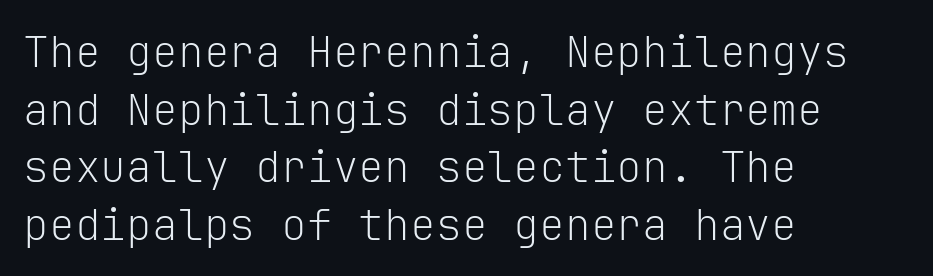
Q: Is the text bold? A: No.
Q: Is the text italic (slanted)? A: No, it is upright.
Q: Is the typeface a serif or a sans-serif typeface? A: Sans-serif.
Q: Is the text underlined? A: No.
Q: How is the paragraph aligned? A: Left-aligned.
Q: Is the spacing between letters normal or unusually wide? A: Normal.
Q: Is the spacing between lines tight, normal or loose? A: Normal.
Q: Width (condensed, normal, or wide)? A: Normal.
Q: Stroke contrast? A: Low.
Q: x-height? A: Medium.
Q: Monospaced? A: Yes.
